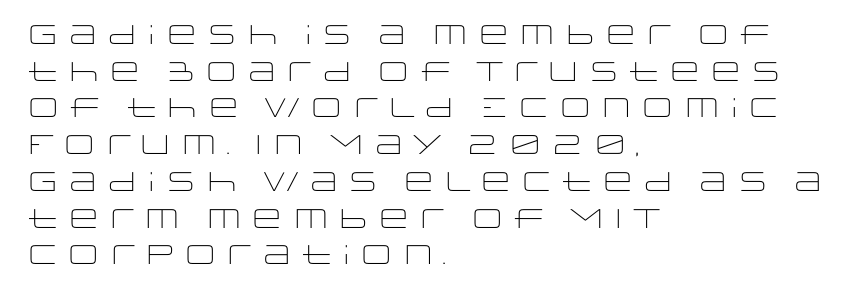
Q: Is the text bold? A: No.
Q: Is the text italic (slanted)? A: No, it is upright.
Q: Is the text underlined? A: No.
Q: How is the paragraph aligned? A: Left-aligned.
Q: Is the spacing between letters normal or unusually wide? A: Normal.
Q: Is the spacing between lines tight, normal or loose? A: Normal.
